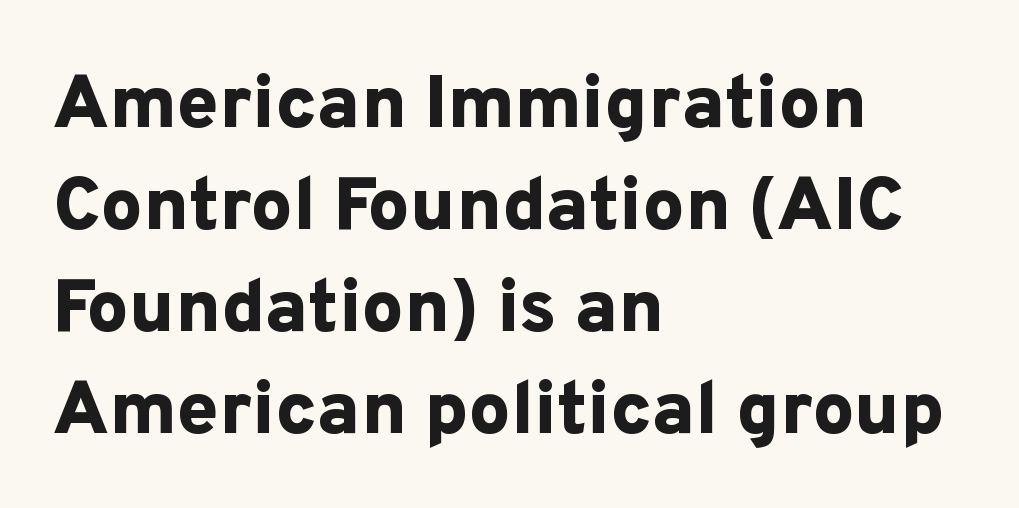
Standard letterfit; no display-style spreading of the glyphs. The space directly below the letters is spotless. A normal amount of white space separates one row of letters from the next. Proportional: the letters do not fall into vertical columns. The glyphs in this specimen are sans serif.
